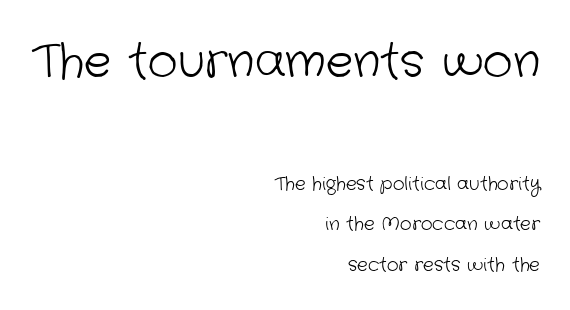
Stroke terminals: plain, sans-serif. The zone under the glyphs is completely vacant. Proportional: the letters do not fall into vertical columns. What stands out about the letter spacing? Nothing — it is the standard amount. The paragraph has a hard right edge and a soft left edge.
